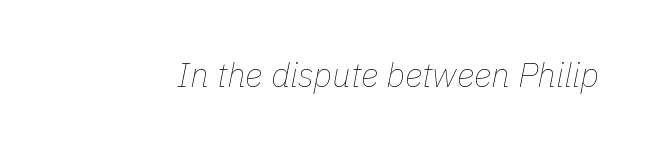
The face used here is proportionally spaced, like ordinary book or web type. The type is set solid horizontally, with unmodified tracking. The gap between lines stays unmarked. You can tell it's italic because the verticals aren't actually vertical. The typesetting does not lean heavy: it is not bold.
